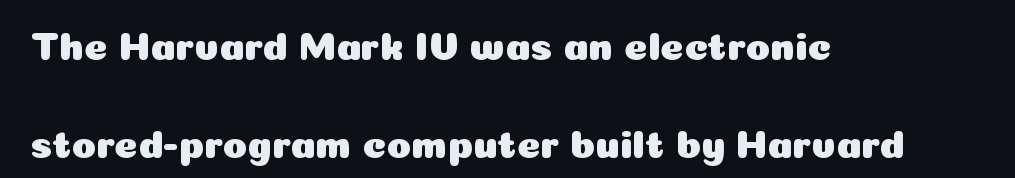
Q: Is the text italic (slanted)? A: No, it is upright.
Q: Is the typeface a serif or a sans-serif typeface? A: Sans-serif.
Q: Is the text underlined? A: No.
Q: How is the paragraph aligned? A: Left-aligned.
Q: Is the spacing between letters normal or unusually wide? A: Normal.
Q: Is the spacing between lines tight, normal or loose? A: Loose.
Q: Width (condensed, normal, or wide)? A: Normal.
Q: Stroke contrast? A: Low.
Q: x-height? A: Medium.
Q: Monospaced? A: No.
